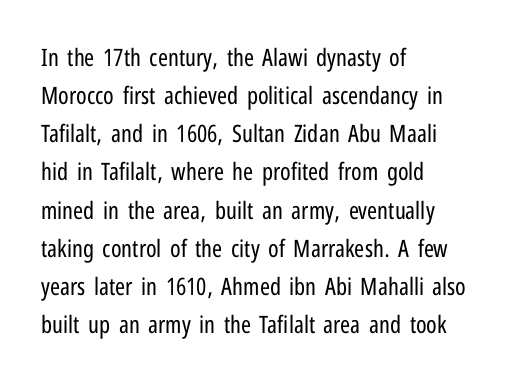
{"italic": "no", "bold": "no", "underline": "no", "align": "left", "line_spacing": "normal", "line_spacing_ratio": 1.59, "letter_spacing": "normal", "letter_spacing_em": 0.0, "glyph_px": 24}
